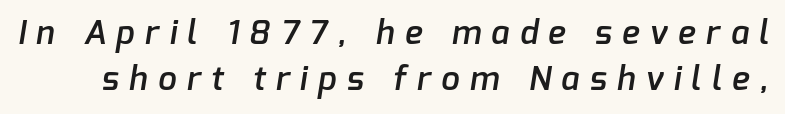
{"serif": "no", "bold": "semi", "weight": "semibold", "width": "normal", "stroke_contrast": "low", "x_height": "medium", "monospaced": "no", "underline": "no", "line_spacing": "normal", "line_spacing_ratio": 1.39, "letter_spacing": "wide", "letter_spacing_em": 0.32, "glyph_px": 33}
